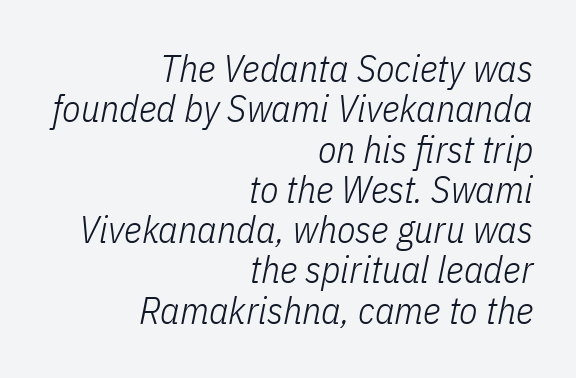
{"italic": "yes", "lean": "right", "slant_degrees": 11, "bold": "no", "weight": "light", "width": "condensed", "stroke_contrast": "low", "x_height": "medium", "monospaced": "no", "underline": "no", "align": "right", "line_spacing": "tight", "line_spacing_ratio": 1.06, "letter_spacing": "normal", "letter_spacing_em": 0.0, "glyph_px": 38}
